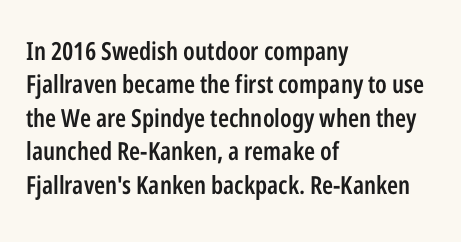
{"italic": "no", "bold": "semi", "underline": "no", "align": "left", "line_spacing": "normal", "line_spacing_ratio": 1.34, "letter_spacing": "normal", "letter_spacing_em": 0.0, "glyph_px": 25}
